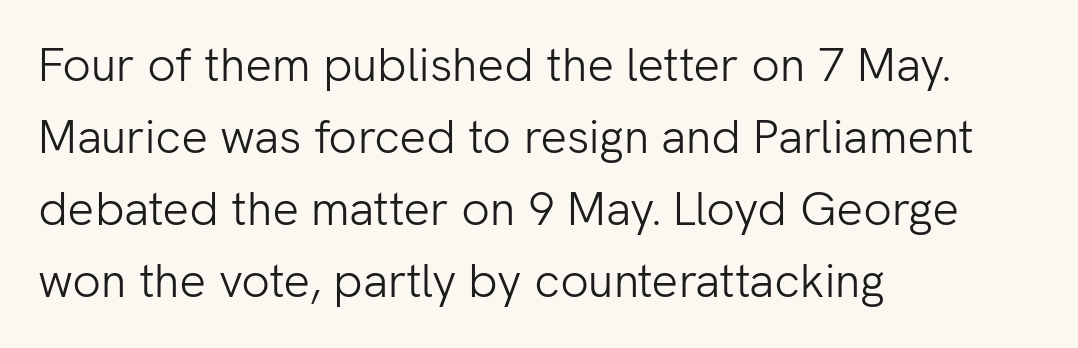
{"serif": "no", "italic": "no", "bold": "no", "weight": "light", "width": "normal", "stroke_contrast": "low", "x_height": "medium", "monospaced": "no", "underline": "no", "align": "left", "line_spacing": "normal", "line_spacing_ratio": 1.53, "letter_spacing": "normal", "letter_spacing_em": 0.0, "glyph_px": 47}
